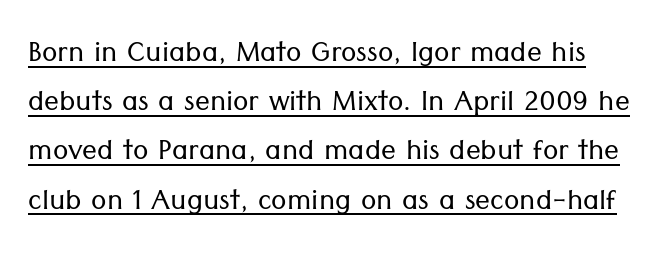
The glyphs are accompanied by a horizontal stroke just below them. Spacing verdict: proportional, widths tailored to each character. The lettering holds an erect, upright posture throughout. Honestly, the row spacing looks completely unremarkable.
